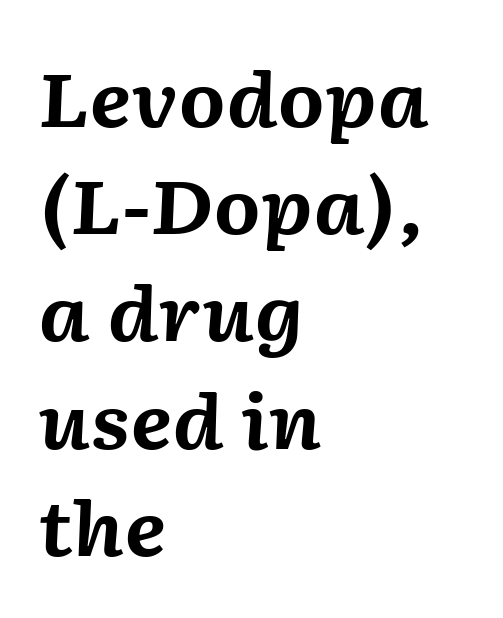
{"italic": "yes", "lean": "right", "slant_degrees": 2, "bold": "yes", "weight": "bold", "width": "normal", "stroke_contrast": "medium", "x_height": "medium", "monospaced": "no", "underline": "no", "align": "left", "line_spacing": "normal", "line_spacing_ratio": 1.43, "letter_spacing": "normal", "letter_spacing_em": 0.0, "glyph_px": 75}
